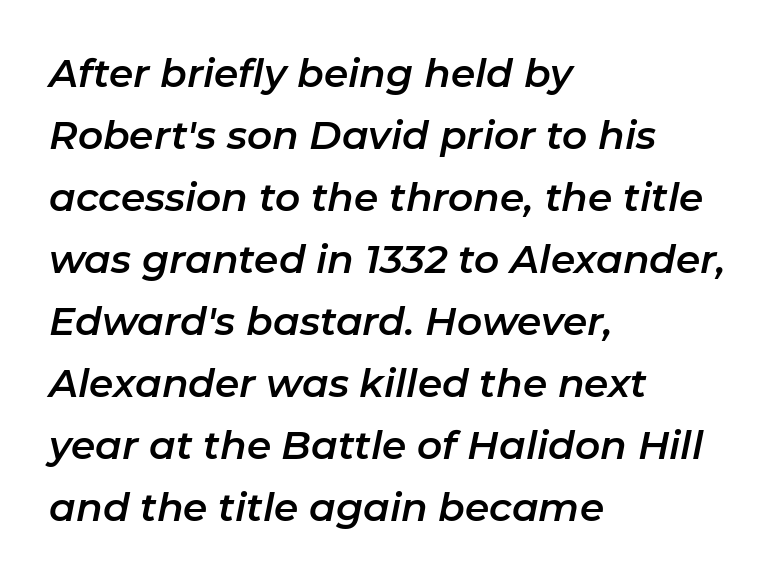
Q: Is the text italic (slanted)? A: Yes, it leans right by about 11 degrees.
Q: Is the text underlined? A: No.
Q: How is the paragraph aligned? A: Left-aligned.
Q: Is the spacing between letters normal or unusually wide? A: Normal.
Q: Is the spacing between lines tight, normal or loose? A: Normal.
Q: Width (condensed, normal, or wide)? A: Normal.
Q: Stroke contrast? A: Low.
Q: x-height? A: Medium.
Q: Monospaced? A: No.
